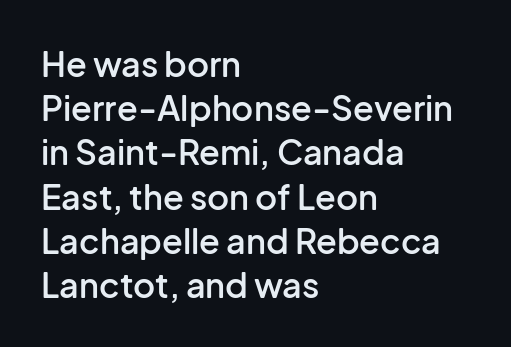
These lines are rendered in a variable-pitch font. If you drew a ruler down the left edge, every line would touch it. Glyph-to-glyph distance matches everyday printed text. Do the letters lean? They stand straight. Each new line begins a customary step beneath the previous one. Words float on clear page, feet unadorned.
